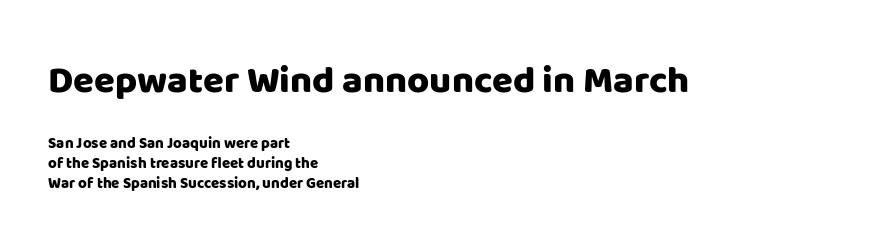
The image shows 38 px sans-serif type, upright; set left-aligned, normal line spacing (1.35x), normal letter spacing, not underlined; the first (top) block is 2.53x larger; low stroke contrast and a large x-height.
